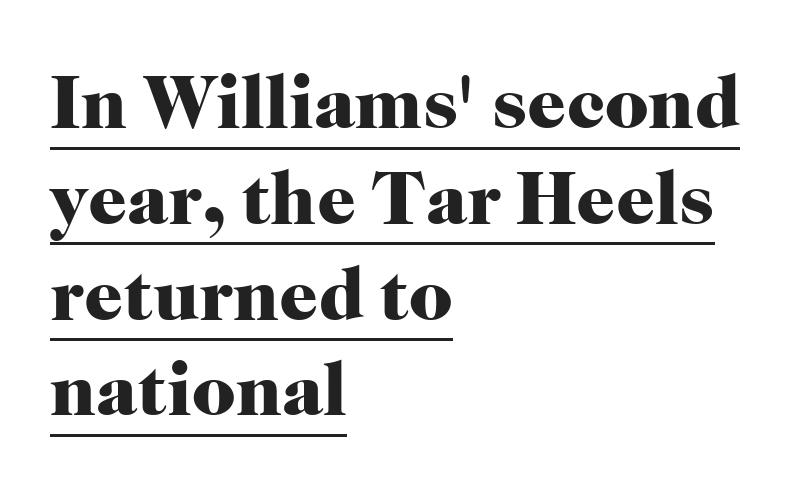
Q: Is the text bold? A: Yes.
Q: Is the text italic (slanted)? A: No, it is upright.
Q: Is the typeface a serif or a sans-serif typeface? A: Serif.
Q: Is the text underlined? A: Yes.
Q: How is the paragraph aligned? A: Left-aligned.
Q: Is the spacing between letters normal or unusually wide? A: Normal.
Q: Is the spacing between lines tight, normal or loose? A: Normal.
Q: Width (condensed, normal, or wide)? A: Normal.
Q: Stroke contrast? A: High.
Q: x-height? A: Medium.
Q: Monospaced? A: No.
